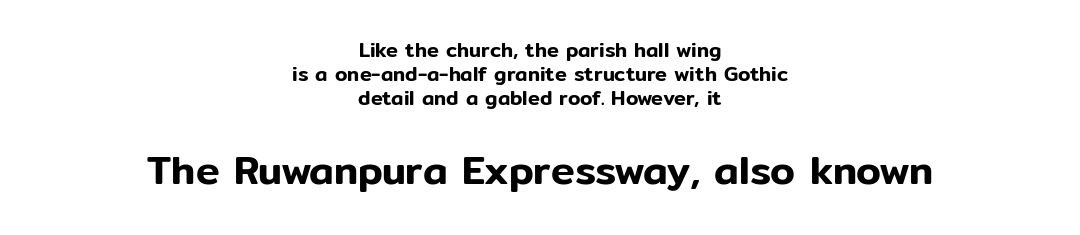
Q: Is the text italic (slanted)? A: No, it is upright.
Q: Is the typeface a serif or a sans-serif typeface? A: Sans-serif.
Q: Is the text underlined? A: No.
Q: How is the paragraph aligned? A: Centered.
Q: Is the spacing between letters normal or unusually wide? A: Normal.
Q: Which block of text is set in a larger size, the first (top) or the second (bottom)? A: The second (bottom) one.
Q: Width (condensed, normal, or wide)? A: Normal.
Q: Stroke contrast? A: Low.
Q: x-height? A: Medium.
Q: Monospaced? A: No.
